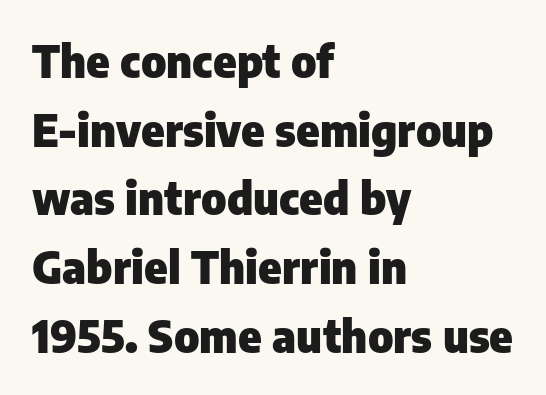
Q: Is the text bold? A: Yes.
Q: Is the text italic (slanted)? A: No, it is upright.
Q: Is the typeface a serif or a sans-serif typeface? A: Sans-serif.
Q: Is the text underlined? A: No.
Q: How is the paragraph aligned? A: Left-aligned.
Q: Is the spacing between letters normal or unusually wide? A: Normal.
Q: Is the spacing between lines tight, normal or loose? A: Normal.
Q: Width (condensed, normal, or wide)? A: Normal.
Q: Stroke contrast? A: Low.
Q: x-height? A: Medium.
Q: Monospaced? A: No.
